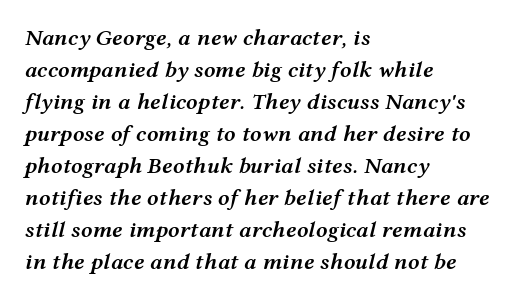
The image shows 23 px text type, italic (leaning right); set left-aligned, normal line spacing (1.39x), normal letter spacing, not underlined.
